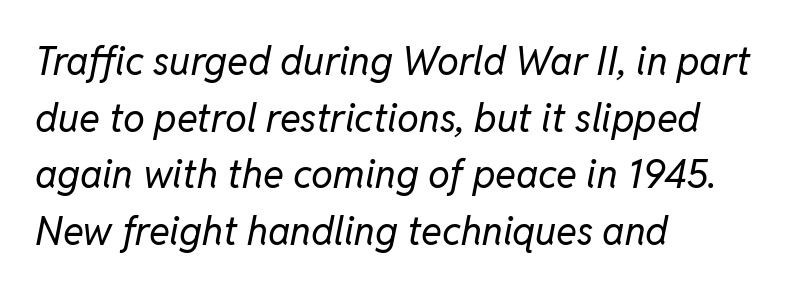
Compared with a typical body face, this is equally light or lighter still. There's an unmistakable incline to the writing here. The passage shown has conventional tracking throughout. Regarding leading, the lines here are spaced in the standard way. The rendering uses natural spacing where letterforms have individual widths.
